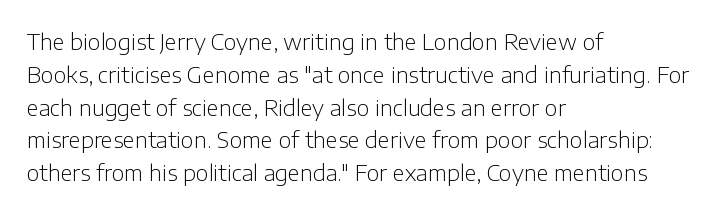
The image shows 22 px text type, upright; set left-aligned, normal line spacing (1.49x), normal letter spacing, not underlined.
